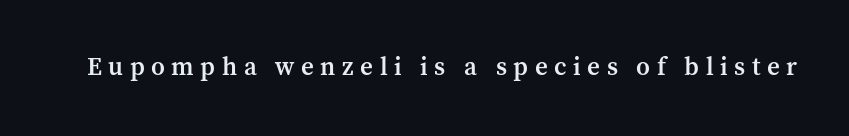
Q: Is the text bold? A: Semi-bold.
Q: Is the text italic (slanted)? A: No, it is upright.
Q: Is the text underlined? A: No.
Q: Is the spacing between letters normal or unusually wide? A: Unusually wide.
